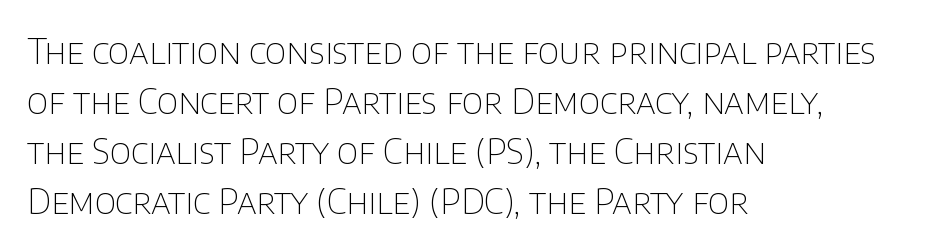
The image shows 35 px thin sans-serif type, upright; set left-aligned, normal line spacing (1.43x), normal letter spacing, not underlined; low stroke contrast and a large x-height.
